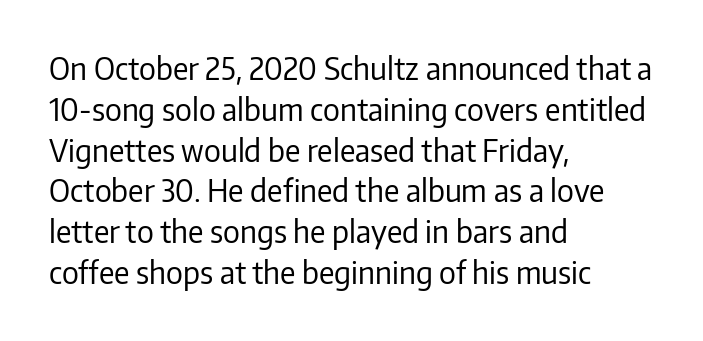
Characters remain perfectly vertical along every line. Stem width sits at or under what a default text font uses. Only glyphs here, with clear space below each row. The vertical gap from one line to the next is medium. Each letter keeps its own natural width here, so spacing adapts to shape.
